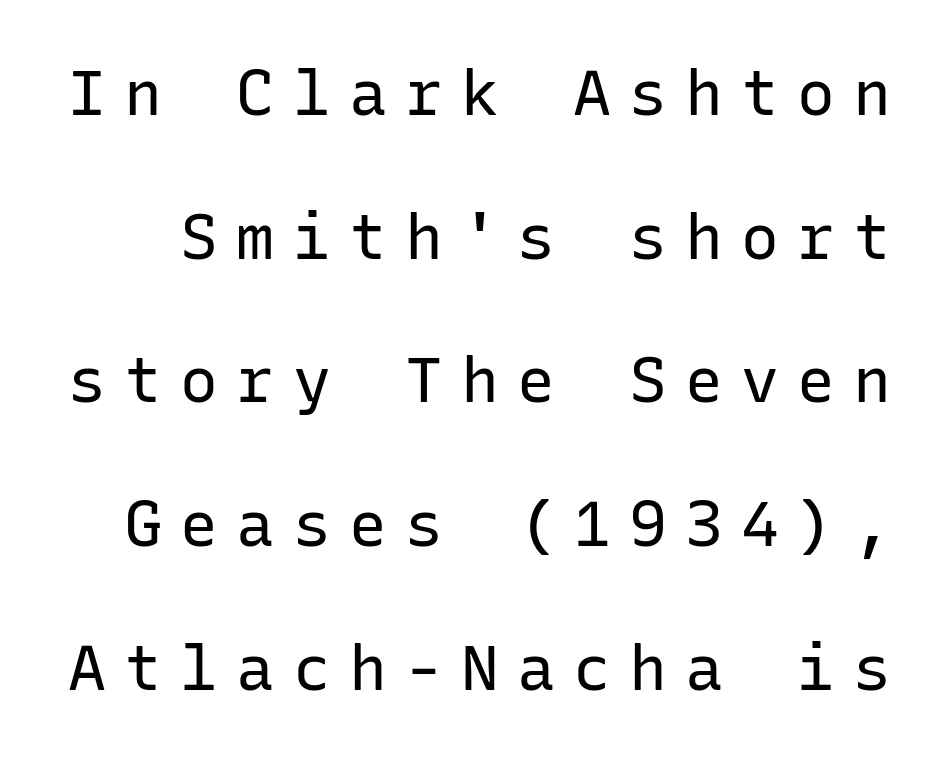
The designer dialed line spacing up above the default. Plain, unruled lines of type. You could only call the tracking loose — the letters float apart. Nothing heavy about these letters — not bold at all. Look at the bottom of the vertical strokes: they stop flat, with no serifs. Ordinary non-slanted type is in use.
